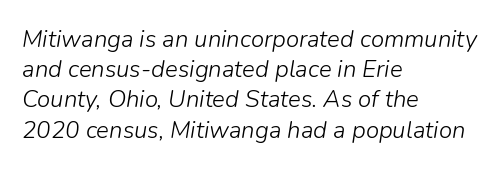
Q: Is the text bold? A: No.
Q: Is the text italic (slanted)? A: Yes, it leans right by about 9 degrees.
Q: Is the text underlined? A: No.
Q: How is the paragraph aligned? A: Left-aligned.
Q: Is the spacing between letters normal or unusually wide? A: Normal.
Q: Is the spacing between lines tight, normal or loose? A: Normal.
